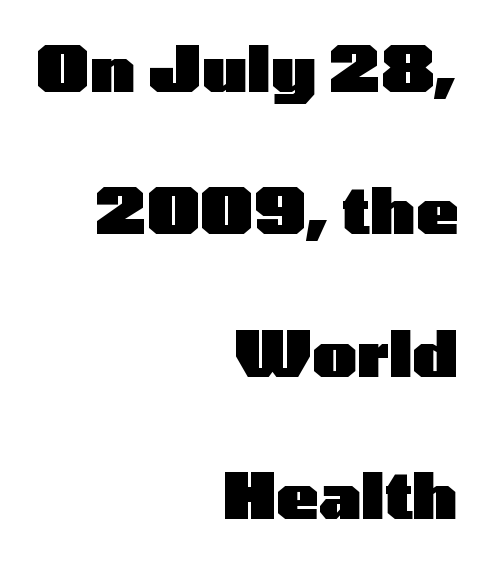
The image shows 63 px heavy, wide sans-serif type, upright; set right-aligned, loose line spacing (2.26x), normal letter spacing, not underlined; low stroke contrast and a medium x-height.
